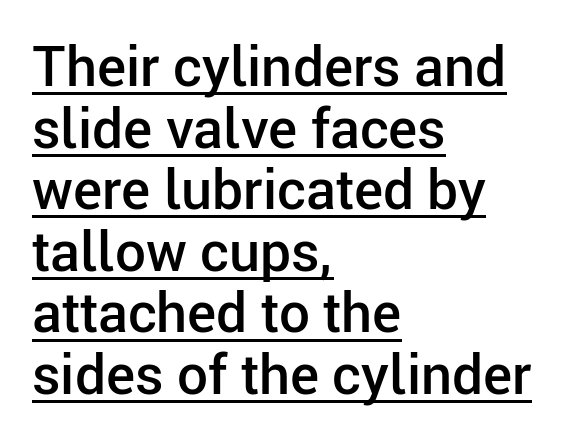
The image shows 55 px semibold sans-serif type, upright; set left-aligned, tight line spacing (1.12x), normal letter spacing, underlined; low stroke contrast and a medium x-height.
